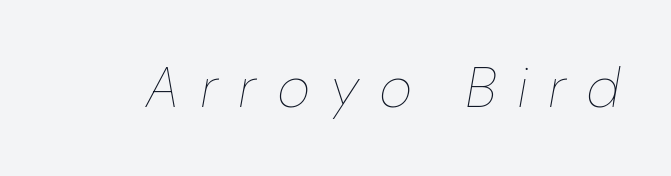
{"italic": "yes", "lean": "right", "slant_degrees": 10, "bold": "no", "weight": "thin", "width": "condensed", "stroke_contrast": "low", "x_height": "medium", "monospaced": "no", "underline": "no", "letter_spacing": "wide", "letter_spacing_em": 0.39, "glyph_px": 56}
